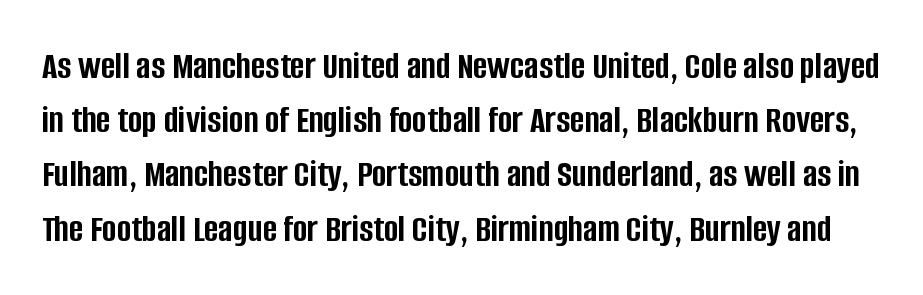
Q: Is the text bold? A: Yes.
Q: Is the text italic (slanted)? A: No, it is upright.
Q: Is the typeface a serif or a sans-serif typeface? A: Sans-serif.
Q: Is the text underlined? A: No.
Q: Is the spacing between letters normal or unusually wide? A: Normal.
Q: Is the spacing between lines tight, normal or loose? A: Normal.
Q: Width (condensed, normal, or wide)? A: Condensed.
Q: Stroke contrast? A: Low.
Q: x-height? A: Large.
Q: Monospaced? A: No.
